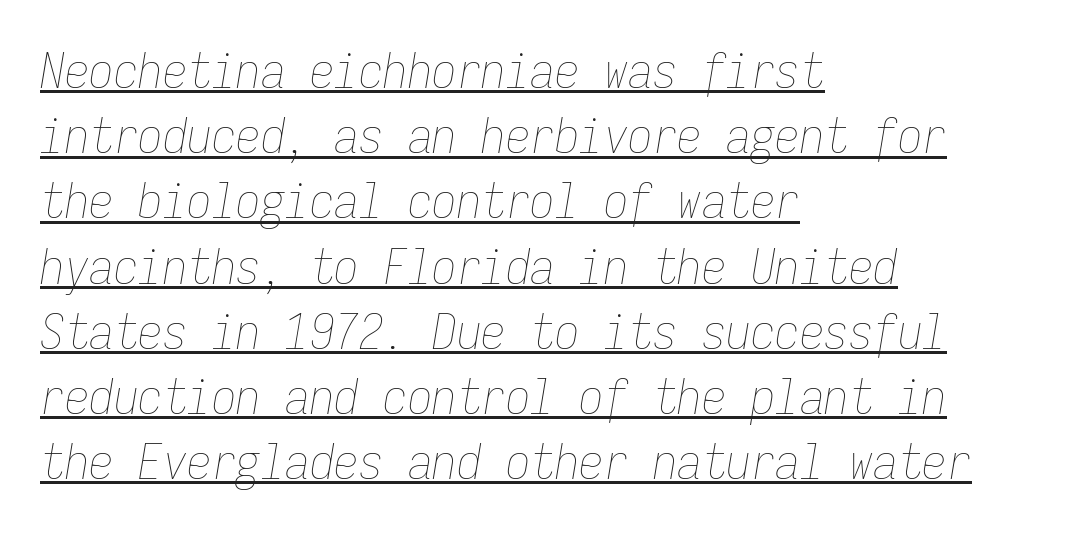
The image shows 49 px thin, condensed type, italic (leaning right), monospaced; set left-aligned, normal line spacing (1.33x), normal letter spacing, underlined; low stroke contrast and a medium x-height.
